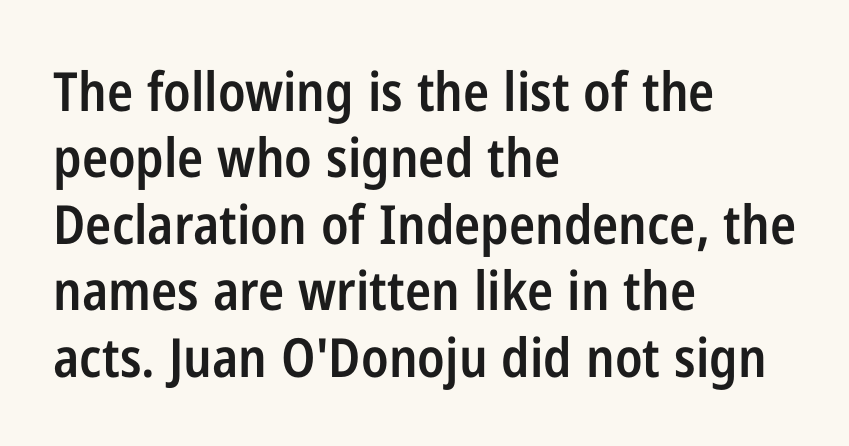
Regarding serifs, this sample does without them. Nobody drew a line under any word here. The letters sit at their default tracking, neither squeezed nor spread. Is the block centered? No — it sits flush against the left margin.
